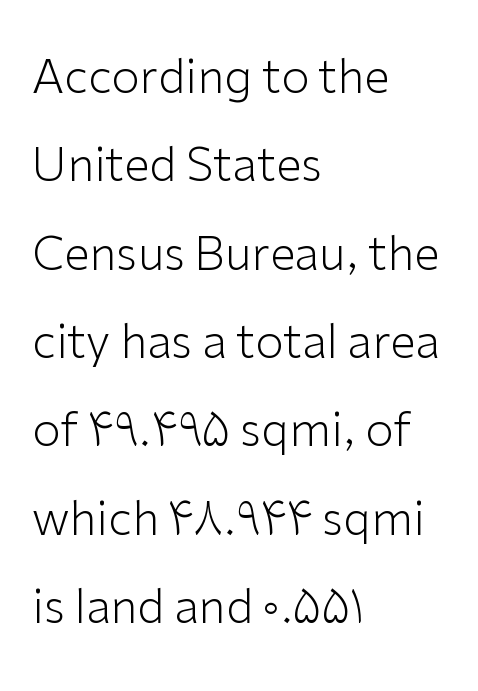
Q: Is the text bold? A: No.
Q: Is the text italic (slanted)? A: No, it is upright.
Q: Is the typeface a serif or a sans-serif typeface? A: Sans-serif.
Q: Is the text underlined? A: No.
Q: How is the paragraph aligned? A: Left-aligned.
Q: Is the spacing between letters normal or unusually wide? A: Normal.
Q: Is the spacing between lines tight, normal or loose? A: Loose.
Q: Width (condensed, normal, or wide)? A: Normal.
Q: Stroke contrast? A: Low.
Q: x-height? A: Medium.
Q: Monospaced? A: No.
